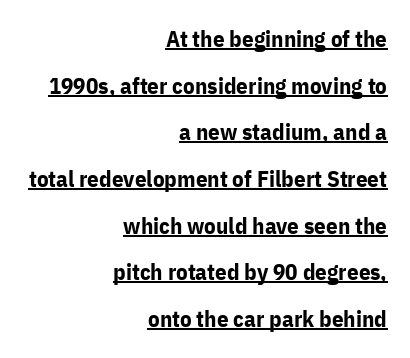
The image shows 23 px bold type, upright; set right-aligned, loose line spacing (2.03x), normal letter spacing, underlined.
